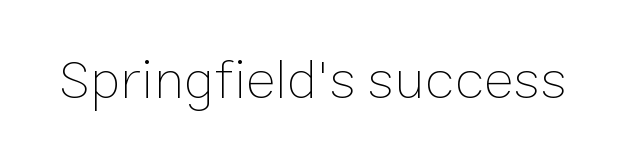
{"italic": "no", "bold": "no", "weight": "thin", "width": "normal", "stroke_contrast": "low", "x_height": "medium", "monospaced": "no", "underline": "no", "letter_spacing": "normal", "letter_spacing_em": 0.0, "glyph_px": 56}
